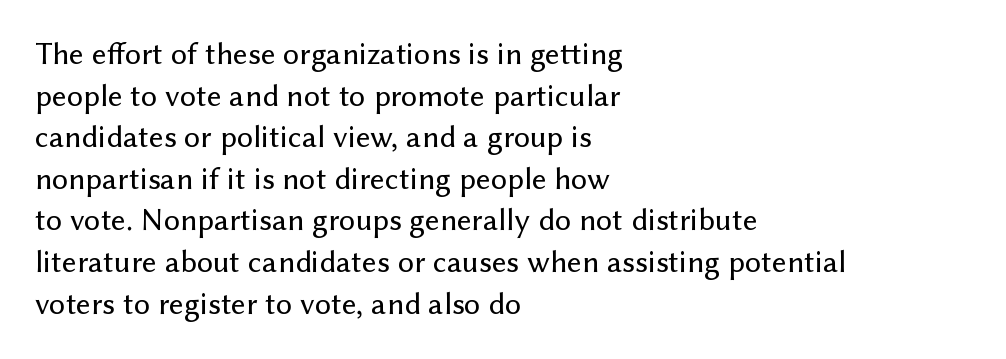
{"serif": "no", "italic": "no", "width": "normal", "stroke_contrast": "low", "x_height": "medium", "monospaced": "no", "underline": "no", "align": "left", "line_spacing": "normal", "line_spacing_ratio": 1.3, "letter_spacing": "normal", "letter_spacing_em": 0.0, "glyph_px": 32}
